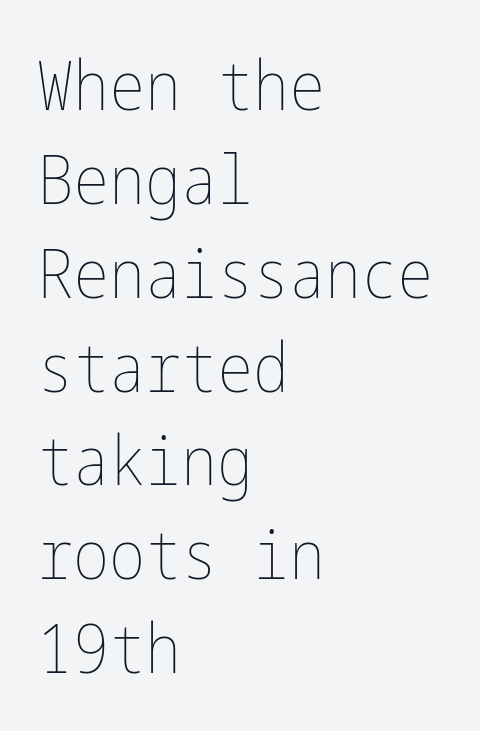
The image shows 68 px thin, condensed type, upright; set left-aligned, normal line spacing (1.38x), normal letter spacing, not underlined; low stroke contrast and a medium x-height.
